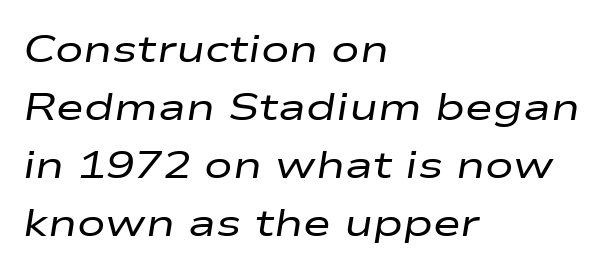
Q: Is the text bold? A: No.
Q: Is the text italic (slanted)? A: Yes, it leans right by about 9 degrees.
Q: Is the text underlined? A: No.
Q: How is the paragraph aligned? A: Left-aligned.
Q: Is the spacing between letters normal or unusually wide? A: Normal.
Q: Is the spacing between lines tight, normal or loose? A: Normal.
Q: Width (condensed, normal, or wide)? A: Wide.
Q: Stroke contrast? A: Low.
Q: x-height? A: Medium.
Q: Monospaced? A: No.
